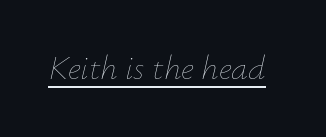
You can see a thin bar hugging the bottom of the glyphs. Short note: letters normally spaced. The weight tops out at a normal text grade. Do the characters align in a grid? No, the font is proportional.
